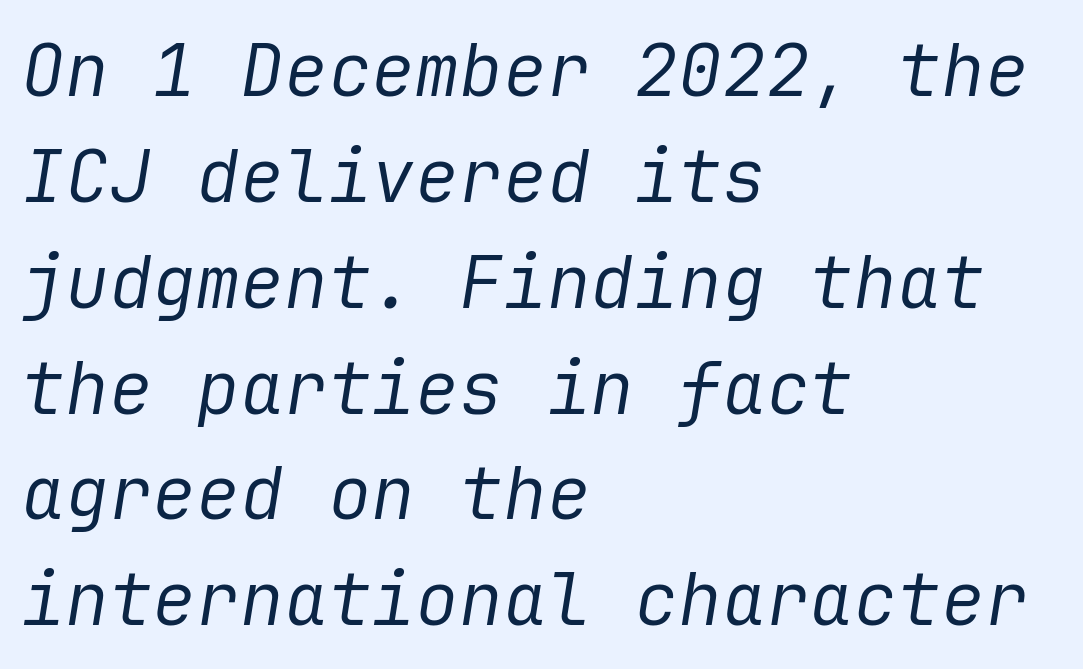
{"italic": "yes", "lean": "right", "slant_degrees": 9, "bold": "no", "weight": "regular", "width": "normal", "stroke_contrast": "low", "x_height": "medium", "underline": "no", "align": "left", "line_spacing": "normal", "line_spacing_ratio": 1.45, "letter_spacing": "normal", "letter_spacing_em": 0.0, "glyph_px": 73}
